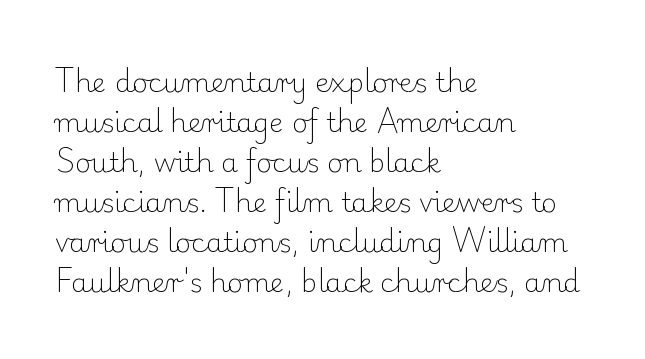
Q: Is the text bold? A: No.
Q: Is the text italic (slanted)? A: No, it is upright.
Q: Is the text underlined? A: No.
Q: How is the paragraph aligned? A: Left-aligned.
Q: Is the spacing between letters normal or unusually wide? A: Normal.
Q: Is the spacing between lines tight, normal or loose? A: Normal.
